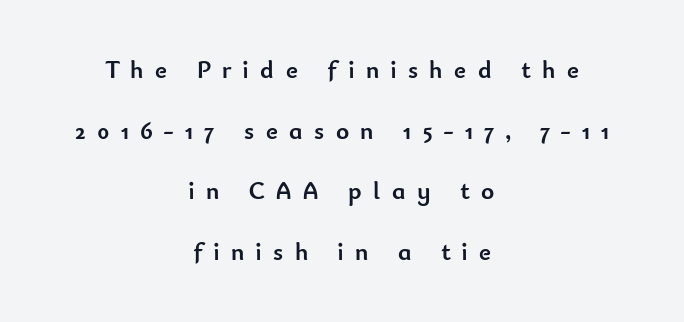
Q: Is the text bold? A: Yes.
Q: Is the text italic (slanted)? A: No, it is upright.
Q: Is the text underlined? A: No.
Q: How is the paragraph aligned? A: Centered.
Q: Is the spacing between letters normal or unusually wide? A: Unusually wide.
Q: Is the spacing between lines tight, normal or loose? A: Loose.
